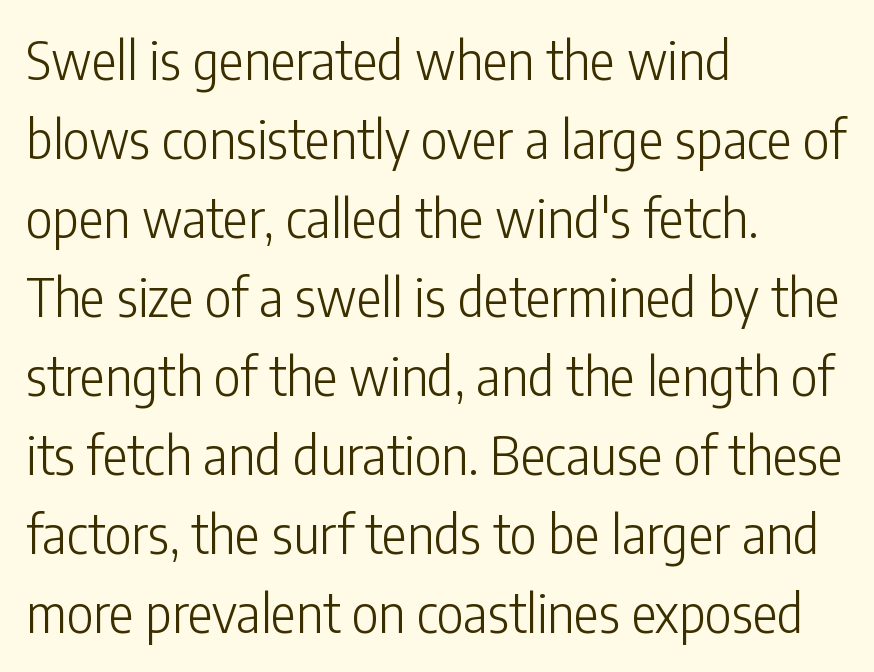
Q: Is the text bold? A: No.
Q: Is the text italic (slanted)? A: No, it is upright.
Q: Is the typeface a serif or a sans-serif typeface? A: Sans-serif.
Q: Is the text underlined? A: No.
Q: How is the paragraph aligned? A: Left-aligned.
Q: Is the spacing between letters normal or unusually wide? A: Normal.
Q: Is the spacing between lines tight, normal or loose? A: Normal.
Q: Width (condensed, normal, or wide)? A: Condensed.
Q: Stroke contrast? A: Low.
Q: x-height? A: Medium.
Q: Monospaced? A: No.
